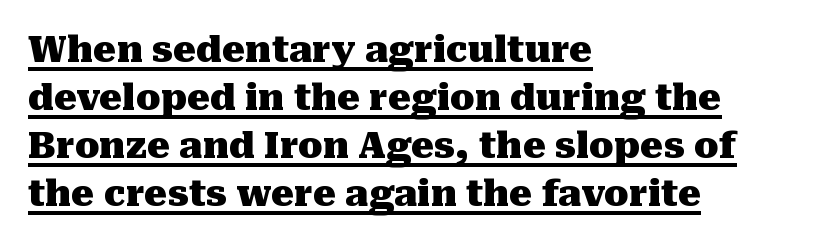
The image shows 36 px heavy serif type, upright; set left-aligned, normal line spacing (1.33x), normal letter spacing, underlined; medium stroke contrast and a medium x-height.
